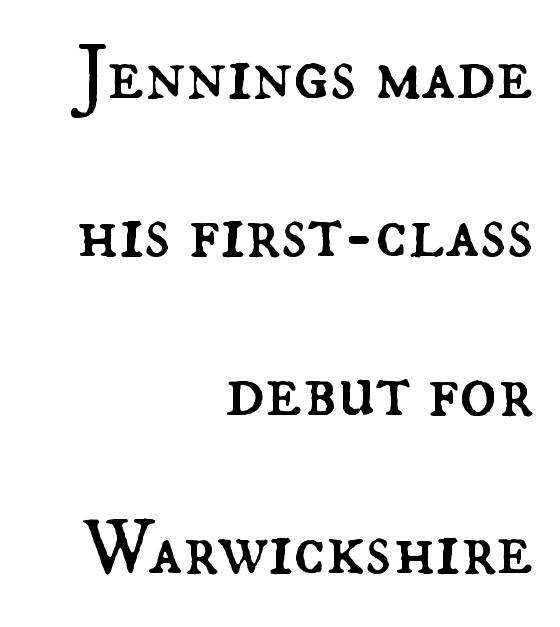
Q: Is the text bold? A: No.
Q: Is the text italic (slanted)? A: No, it is upright.
Q: Is the text underlined? A: No.
Q: How is the paragraph aligned? A: Right-aligned.
Q: Is the spacing between letters normal or unusually wide? A: Normal.
Q: Is the spacing between lines tight, normal or loose? A: Loose.
Q: Width (condensed, normal, or wide)? A: Normal.
Q: Stroke contrast? A: Medium.
Q: x-height? A: Small.
Q: Monospaced? A: No.
